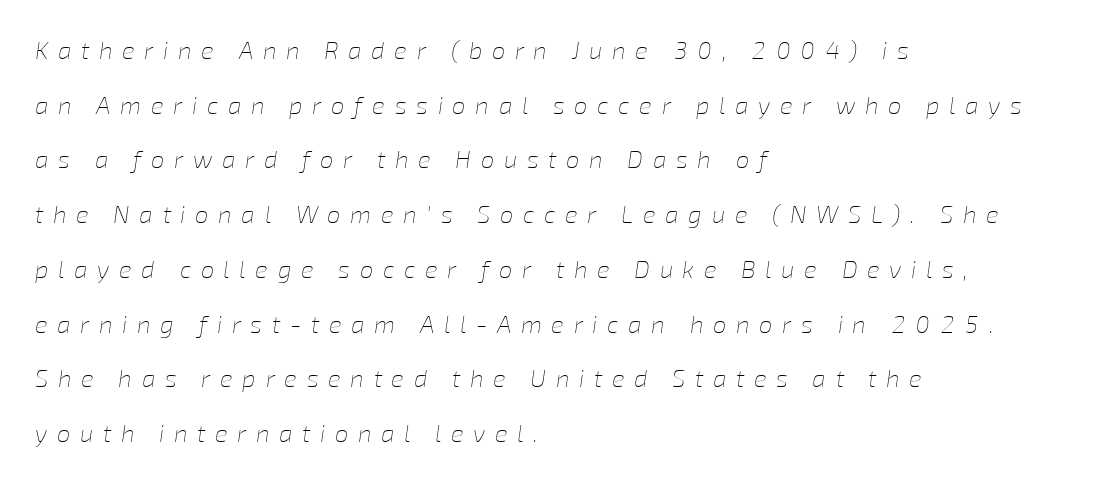
Q: Is the text bold? A: No.
Q: Is the text italic (slanted)? A: Yes, it leans right by about 8 degrees.
Q: Is the text underlined? A: No.
Q: How is the paragraph aligned? A: Left-aligned.
Q: Is the spacing between letters normal or unusually wide? A: Unusually wide.
Q: Is the spacing between lines tight, normal or loose? A: Loose.
